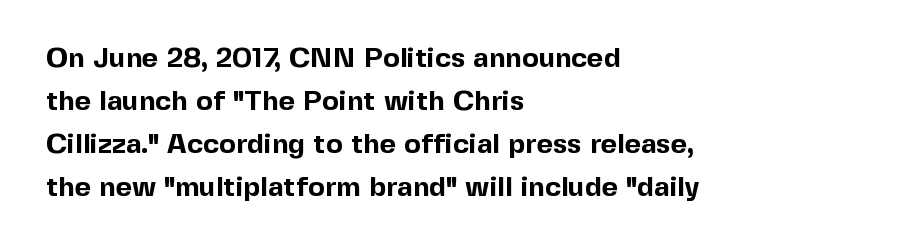
Where is the straight margin? On the left. Leading: standard. Proportional: the letters do not fall into vertical columns. The characters display no serif detailing; their extremities are plain.
